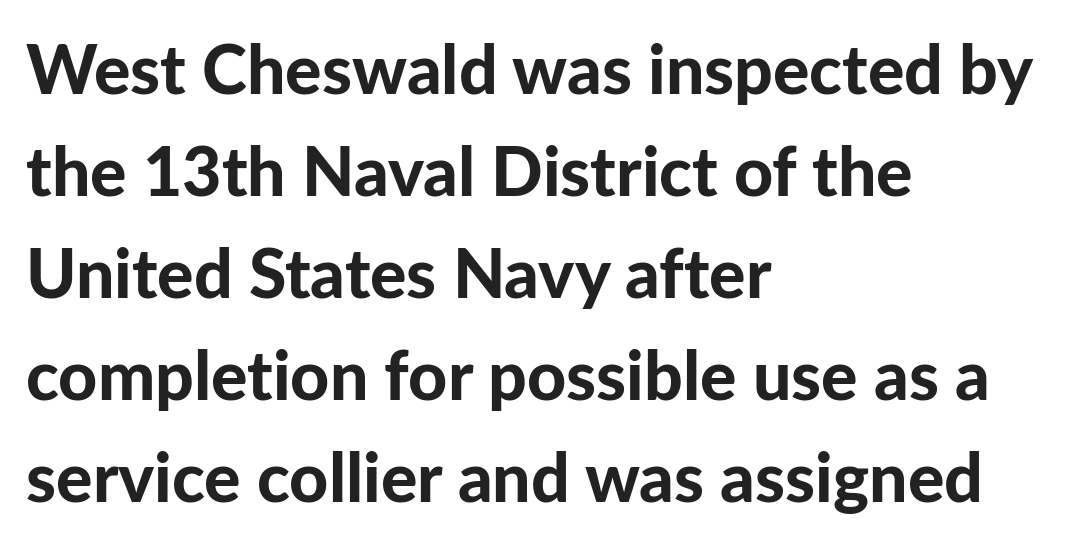
Interline gaps are of average width in this sample. The setting favours the left margin, as ordinary paragraphs usually do. Posture: straight, roman, zero tilt. Are there feet on the stems? There aren't — it's a sans.
